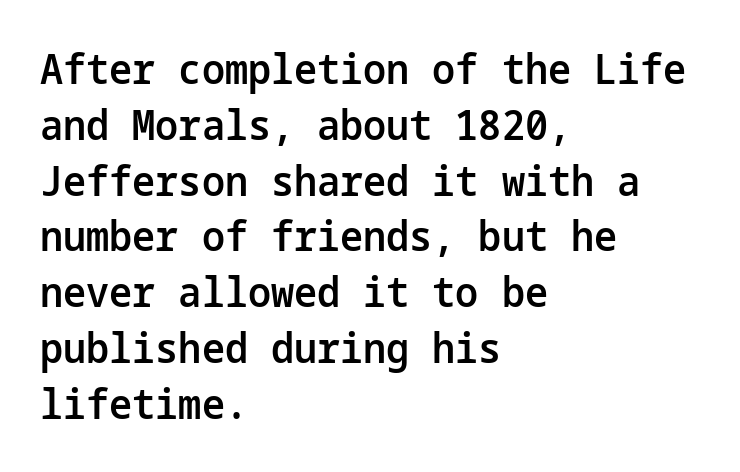
{"serif": "no", "italic": "no", "bold": "semi", "weight": "semibold", "width": "normal", "stroke_contrast": "low", "x_height": "medium", "underline": "no", "align": "left", "line_spacing": "normal", "line_spacing_ratio": 1.36, "letter_spacing": "normal", "letter_spacing_em": 0.0, "glyph_px": 41}
